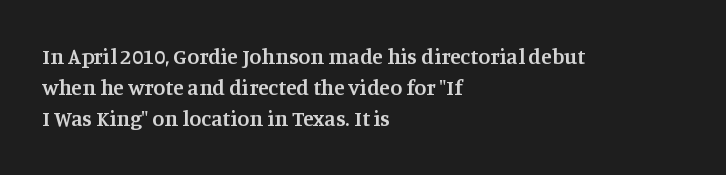
Does extra space separate the letters? No, they use regular spacing. Italic? Not at all — the glyphs are vertical. Notice how the passage keeps a crisp vertical edge on the left only. In terms of leading, this rendering sits right in the middle.
